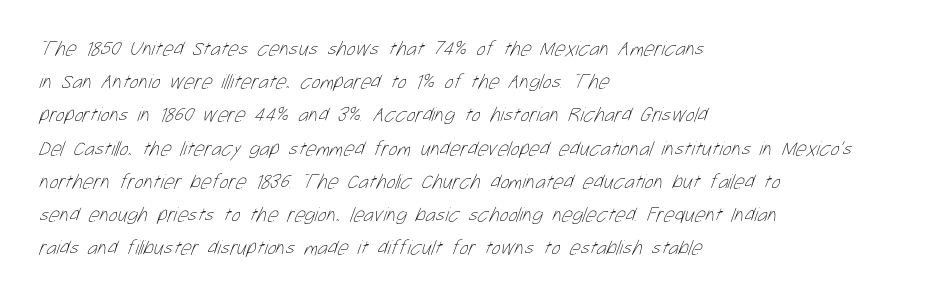
{"bold": "no", "underline": "no", "align": "left", "line_spacing": "normal", "line_spacing_ratio": 1.58, "letter_spacing": "normal", "letter_spacing_em": 0.0, "glyph_px": 21}
